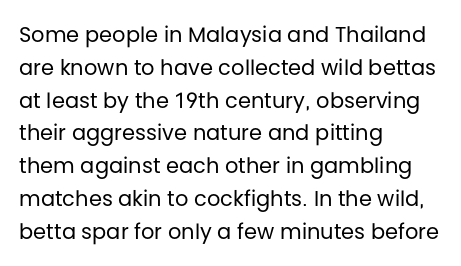
Q: Is the text bold? A: No.
Q: Is the text italic (slanted)? A: No, it is upright.
Q: Is the text underlined? A: No.
Q: How is the paragraph aligned? A: Left-aligned.
Q: Is the spacing between letters normal or unusually wide? A: Normal.
Q: Is the spacing between lines tight, normal or loose? A: Normal.
